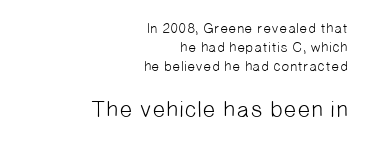
Caption: standard tracking, unaltered. These glyphs show unthickened strokes, regular width or finer. Between these two stacked blocks, the lower one wins on size. In terms of leading, this rendering sits right in the middle. The baseline area is clear.
